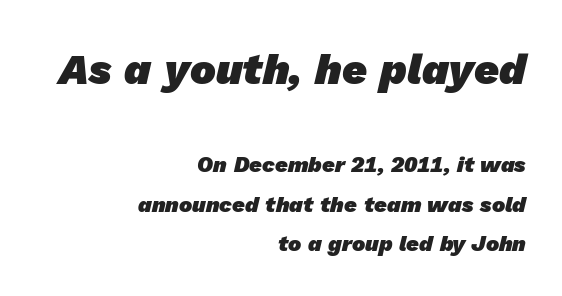
Q: Is the text bold? A: Yes.
Q: Is the typeface a serif or a sans-serif typeface? A: Sans-serif.
Q: Is the text underlined? A: No.
Q: How is the paragraph aligned? A: Right-aligned.
Q: Is the spacing between letters normal or unusually wide? A: Normal.
Q: Which block of text is set in a larger size, the first (top) or the second (bottom)? A: The first (top) one.
Q: Width (condensed, normal, or wide)? A: Normal.
Q: Stroke contrast? A: Low.
Q: x-height? A: Medium.
Q: Monospaced? A: No.
